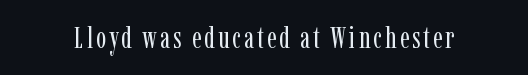
Q: Is the text bold? A: No.
Q: Is the text italic (slanted)? A: No, it is upright.
Q: Is the typeface a serif or a sans-serif typeface? A: Serif.
Q: Is the text underlined? A: No.
Q: Width (condensed, normal, or wide)? A: Condensed.
Q: Stroke contrast? A: Low.
Q: x-height? A: Medium.
Q: Monospaced? A: No.
